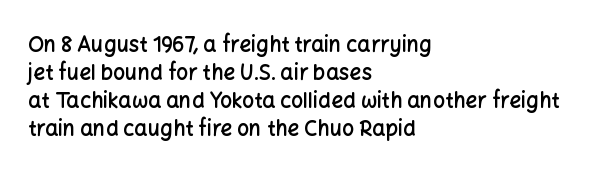
{"italic": "no", "bold": "semi", "underline": "no", "align": "left", "line_spacing": "normal", "line_spacing_ratio": 1.34, "letter_spacing": "normal", "letter_spacing_em": 0.0, "glyph_px": 21}
